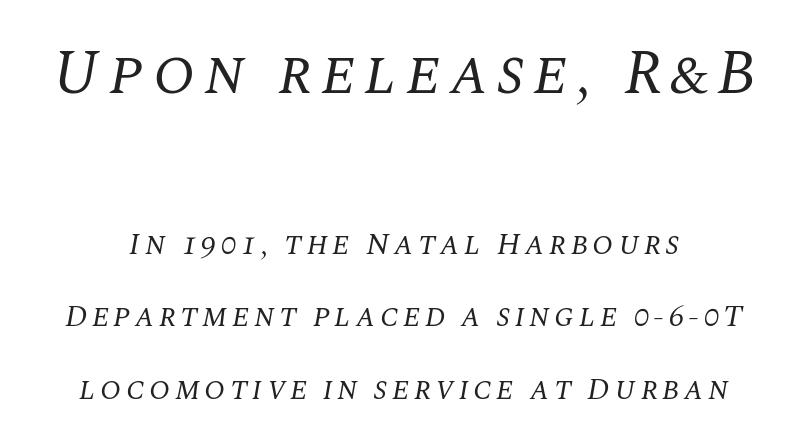
The image shows 62 px regular-weight serif type, italic (leaning right); set loose line spacing (2.33x), not underlined; the first (top) block is 2.0x larger; medium stroke contrast and a large x-height.
